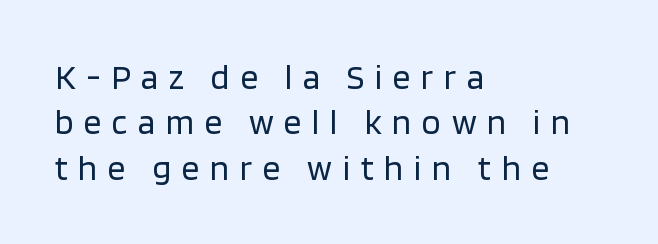
The tracking reads as deliberately expanded to a designer's eye. The letters stand upright; this is a roman face. On a weight scale, this lands at 450 or below. Any mark beneath the type? The region is blank.
